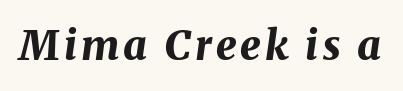
This sample uses an oblique cut, with every glyph tilted off the vertical. Students, this is bold: see how much ink each stroke carries. The foot of each line stays bare and open. This sample has the flowing, uneven cadence of proportional lettering.
